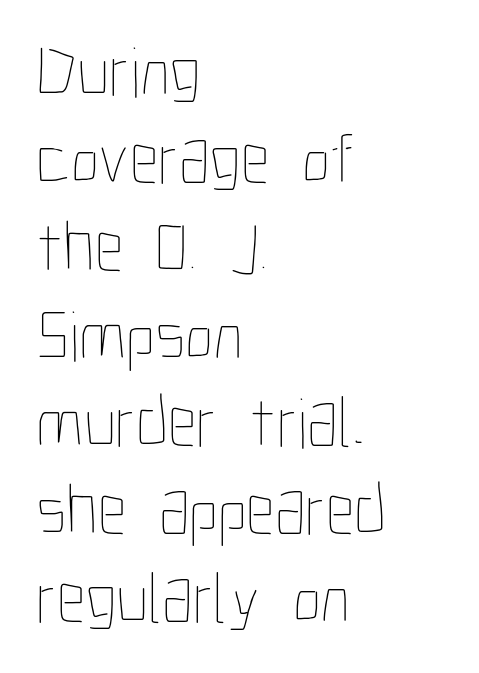
The image shows 72 px thin, condensed type, upright; set left-aligned, line spacing 1.22x, normal letter spacing, not underlined; low stroke contrast and a medium x-height.
